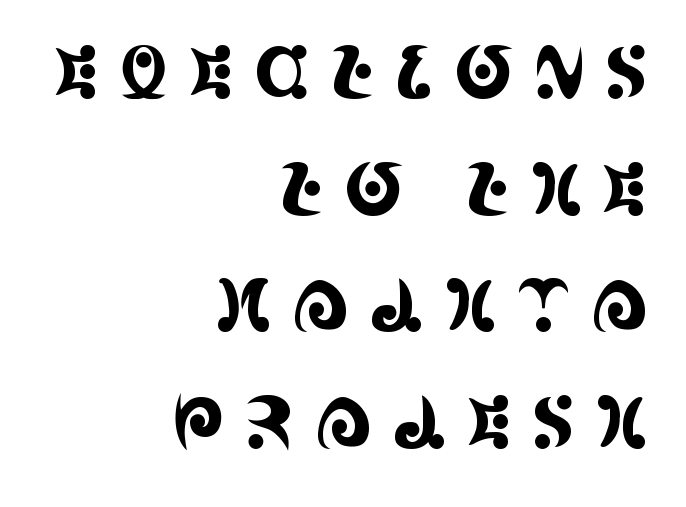
The tracking jumps out immediately: characters are airy and widely separated. Check where the strokes stop: tiny serifs finish them off. Notice how the stems are strictly vertical — no italics here. Which margin do the lines hug? The right one — the left edge is uneven.
